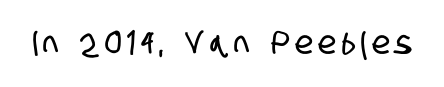
Is this a fixed-width face? No — the glyphs have proportional, varying widths. This is sans-serif lettering, the kind often seen on screens and signage. Beneath every word, the page is bare.
